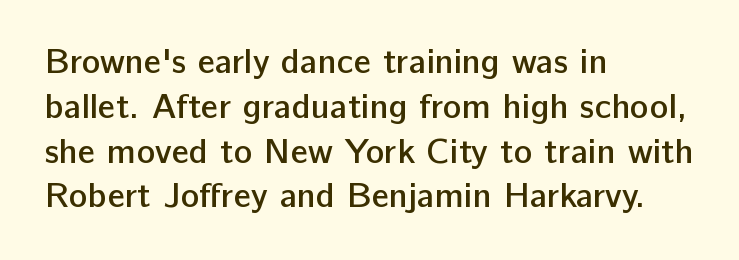
{"serif": "no", "italic": "no", "bold": "semi", "weight": "semibold", "width": "normal", "stroke_contrast": "low", "x_height": "medium", "monospaced": "no", "underline": "no", "align": "left", "line_spacing": "normal", "line_spacing_ratio": 1.28, "letter_spacing": "normal", "letter_spacing_em": 0.0, "glyph_px": 35}
